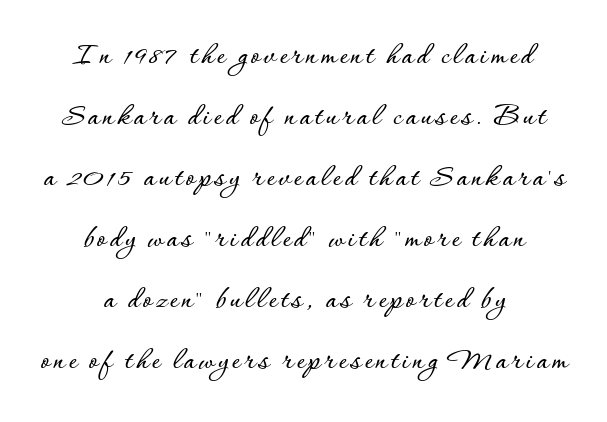
Q: Is the text italic (slanted)? A: Yes.
Q: Is the text underlined? A: No.
Q: How is the paragraph aligned? A: Centered.
Q: Is the spacing between lines tight, normal or loose? A: Loose.
Q: Width (condensed, normal, or wide)? A: Normal.
Q: Stroke contrast? A: Low.
Q: x-height? A: Small.
Q: Monospaced? A: No.
